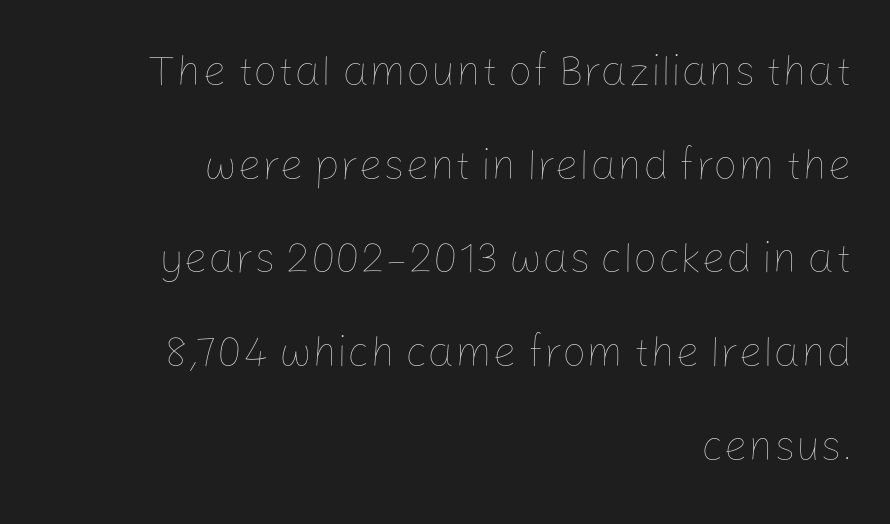
Q: Is the text bold? A: No.
Q: Is the text italic (slanted)? A: No, it is upright.
Q: Is the text underlined? A: No.
Q: How is the paragraph aligned? A: Right-aligned.
Q: Is the spacing between letters normal or unusually wide? A: Normal.
Q: Is the spacing between lines tight, normal or loose? A: Loose.
Q: Width (condensed, normal, or wide)? A: Normal.
Q: Stroke contrast? A: Low.
Q: x-height? A: Medium.
Q: Monospaced? A: No.
